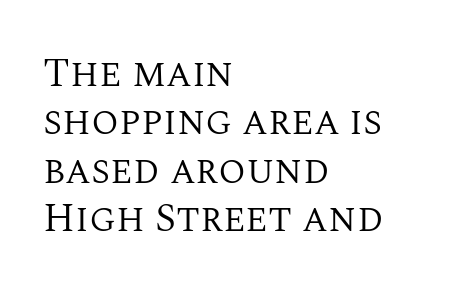
The image shows 40 px regular-weight serif type, upright; set left-aligned, line spacing 1.21x, normal letter spacing, not underlined; medium stroke contrast and a large x-height.
